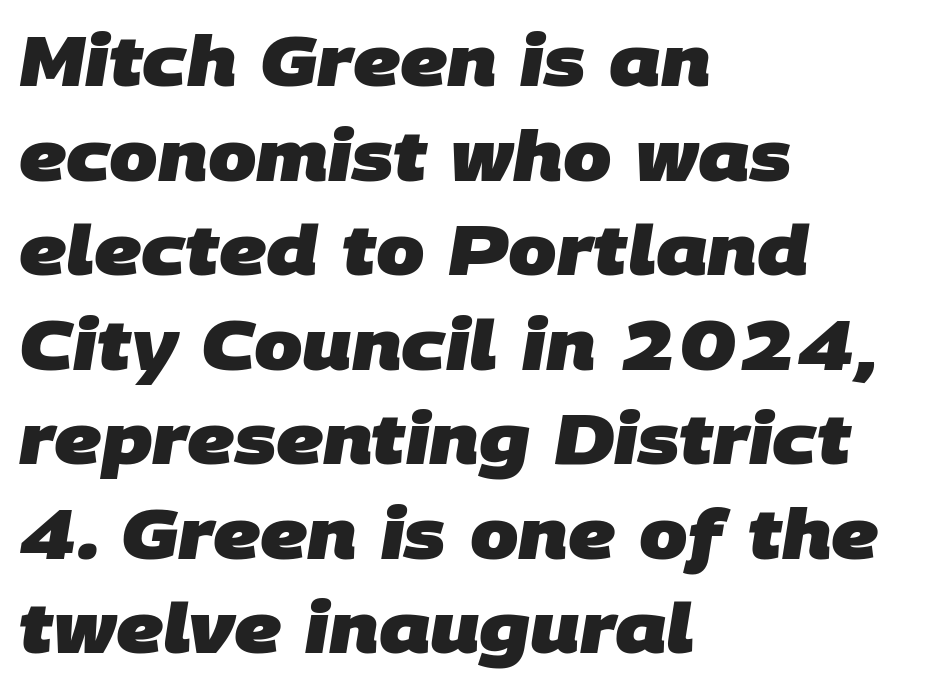
{"serif": "no", "bold": "yes", "weight": "heavy", "width": "normal", "stroke_contrast": "low", "x_height": "large", "monospaced": "no", "underline": "no", "align": "left", "line_spacing": "normal", "line_spacing_ratio": 1.37, "letter_spacing": "normal", "letter_spacing_em": 0.0, "glyph_px": 69}
